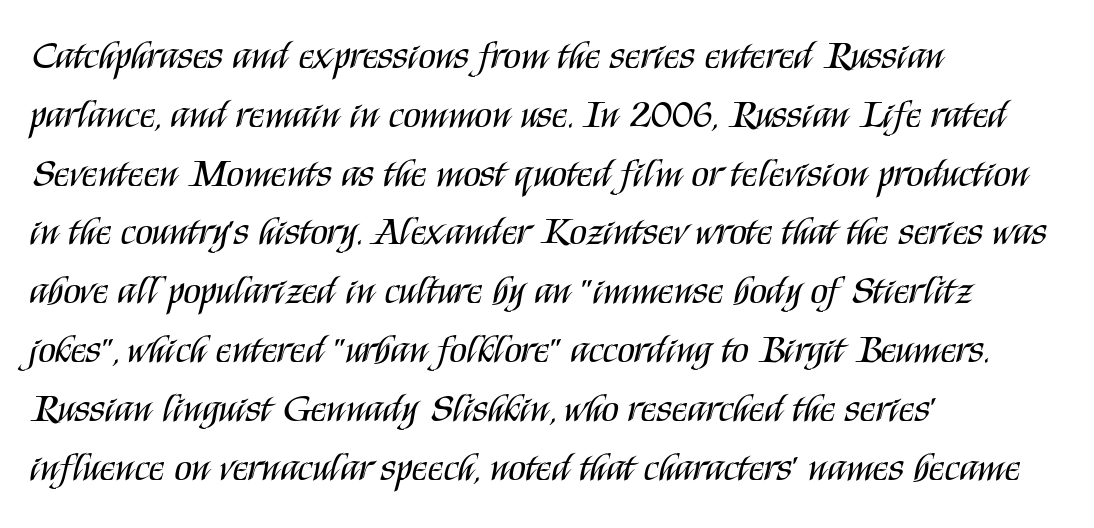
Q: Is the text bold? A: No.
Q: Is the text italic (slanted)? A: Yes.
Q: Is the typeface a serif or a sans-serif typeface? A: Sans-serif.
Q: Is the text underlined? A: No.
Q: How is the paragraph aligned? A: Left-aligned.
Q: Is the spacing between letters normal or unusually wide? A: Normal.
Q: Is the spacing between lines tight, normal or loose? A: Normal.
Q: Width (condensed, normal, or wide)? A: Condensed.
Q: Stroke contrast? A: Medium.
Q: x-height? A: Large.
Q: Monospaced? A: No.
